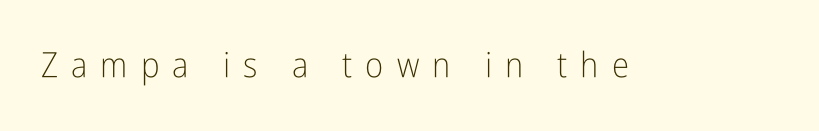
{"serif": "no", "italic": "no", "bold": "no", "weight": "light", "width": "condensed", "stroke_contrast": "low", "x_height": "medium", "monospaced": "no", "underline": "no", "letter_spacing": "wide", "letter_spacing_em": 0.37, "glyph_px": 35}
